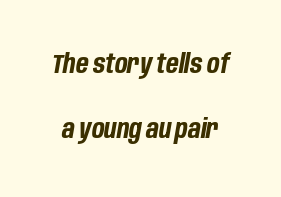
{"italic": "yes", "lean": "right", "slant_degrees": 10, "bold": "yes", "underline": "no", "line_spacing": "loose", "line_spacing_ratio": 2.49, "letter_spacing": "normal", "letter_spacing_em": 0.0, "glyph_px": 26}
